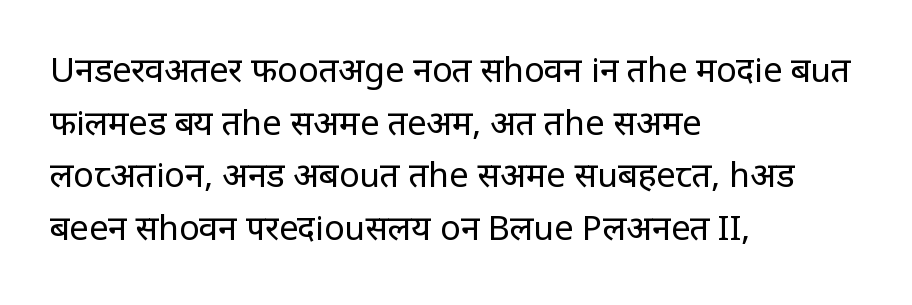
{"serif": "no", "italic": "no", "bold": "no", "weight": "regular", "width": "condensed", "stroke_contrast": "low", "x_height": "large", "monospaced": "no", "underline": "no", "align": "left", "line_spacing": "normal", "line_spacing_ratio": 1.55, "letter_spacing": "normal", "letter_spacing_em": 0.0, "glyph_px": 34}
